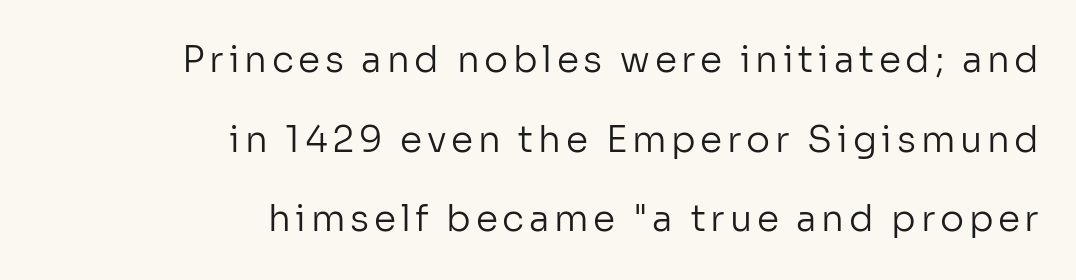
Q: Is the text bold? A: No.
Q: Is the text italic (slanted)? A: No, it is upright.
Q: Is the typeface a serif or a sans-serif typeface? A: Sans-serif.
Q: Is the text underlined? A: No.
Q: How is the paragraph aligned? A: Right-aligned.
Q: Is the spacing between lines tight, normal or loose? A: Loose.
Q: Width (condensed, normal, or wide)? A: Normal.
Q: Stroke contrast? A: Low.
Q: x-height? A: Medium.
Q: Monospaced? A: No.
